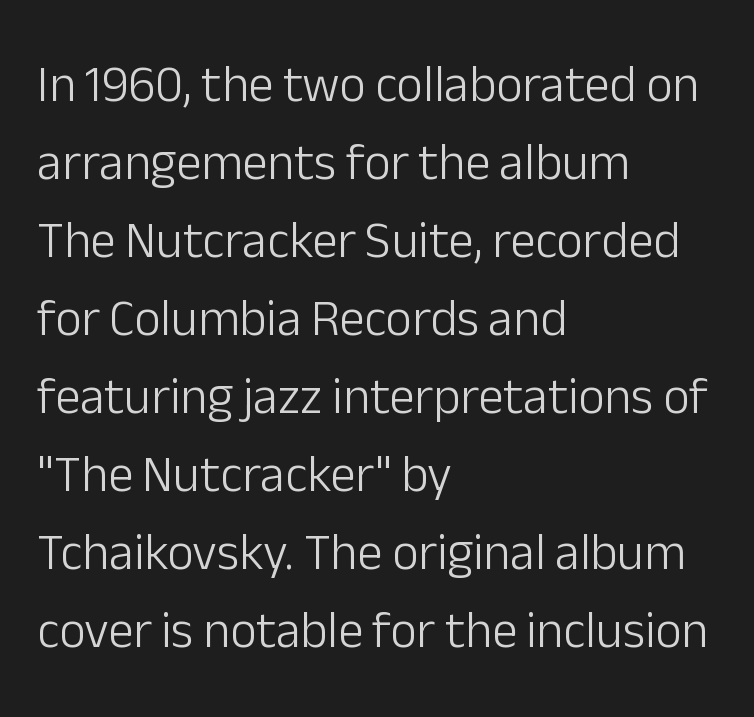
{"serif": "no", "italic": "no", "bold": "no", "weight": "light", "width": "normal", "stroke_contrast": "low", "x_height": "medium", "monospaced": "no", "underline": "no", "align": "left", "line_spacing": "normal", "line_spacing_ratio": 1.53, "letter_spacing": "normal", "letter_spacing_em": 0.0, "glyph_px": 51}
